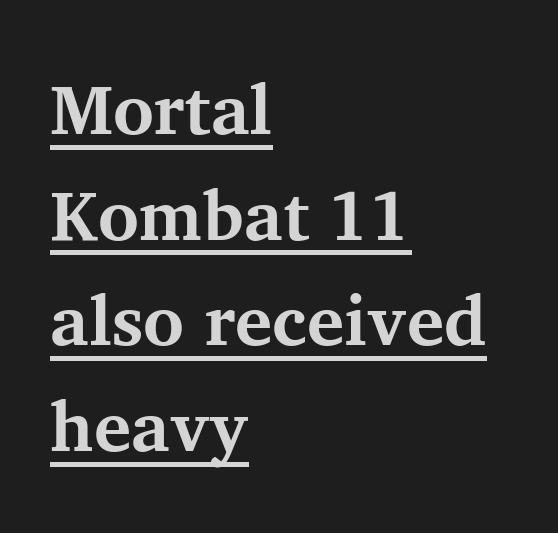
Varying glyph widths throughout — classic text-font behaviour. In terms of posture, this sample is upright. Descenders here cross a horizontal rule under the line. In terms of letterspacing, this is plain default setting.
